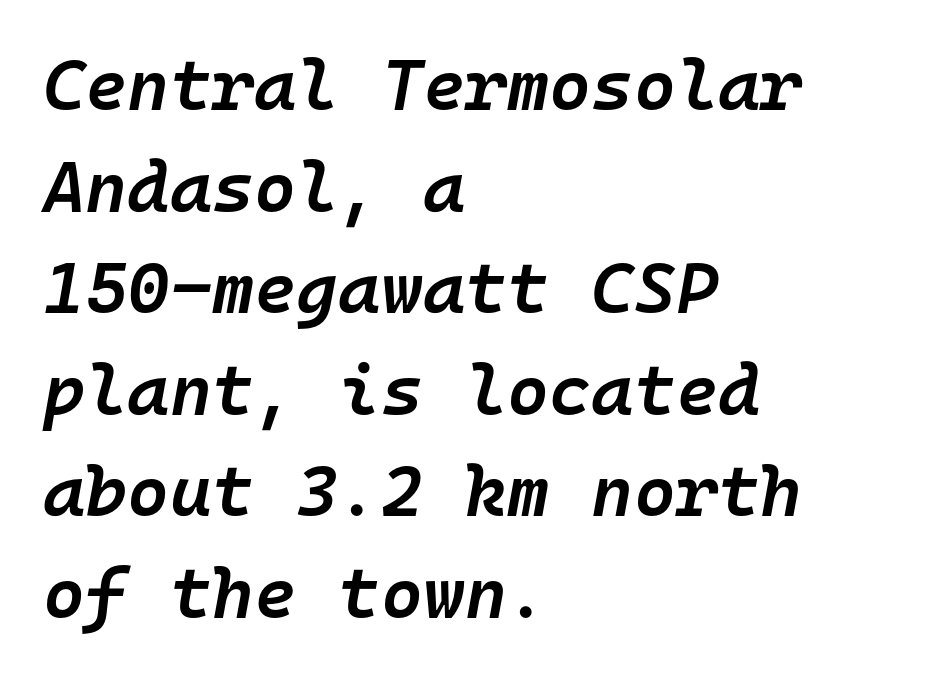
The image shows 72 px semibold type, italic (leaning right), monospaced; set left-aligned, normal line spacing (1.41x), normal letter spacing, not underlined; low stroke contrast and a medium x-height.
